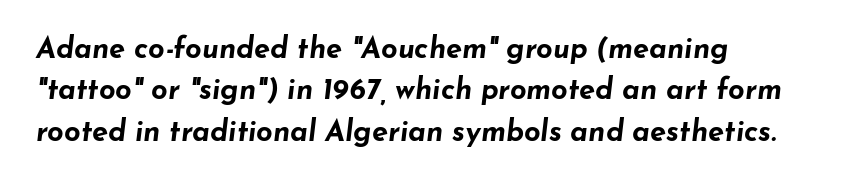
{"italic": "yes", "lean": "right", "slant_degrees": 7, "bold": "yes", "weight": "bold", "width": "wide", "stroke_contrast": "low", "x_height": "small", "monospaced": "no", "underline": "no", "align": "left", "line_spacing": "normal", "line_spacing_ratio": 1.43, "letter_spacing": "normal", "letter_spacing_em": 0.0, "glyph_px": 29}
